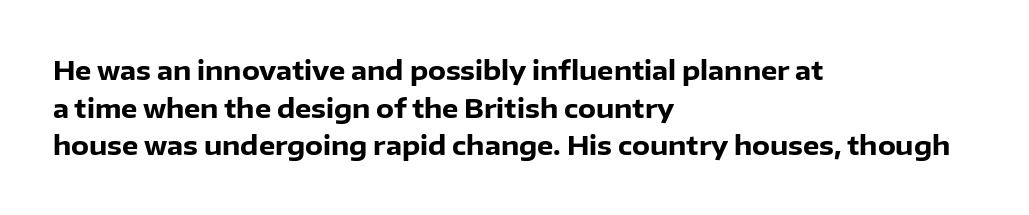
On the weight axis this lands at bold, roughly 700. Words float on clear page, feet unadorned. Interline gaps are of average width in this sample. The rendering keeps characters at their native spacing. In terms of posture, this sample is upright.
